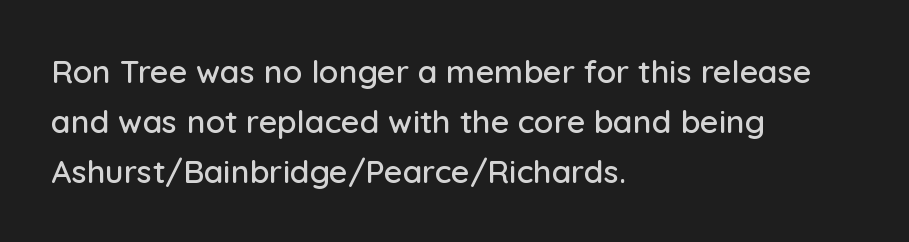
The image shows 32 px sans-serif type, upright; set left-aligned, normal line spacing (1.56x), normal letter spacing, not underlined; low stroke contrast and a medium x-height.
